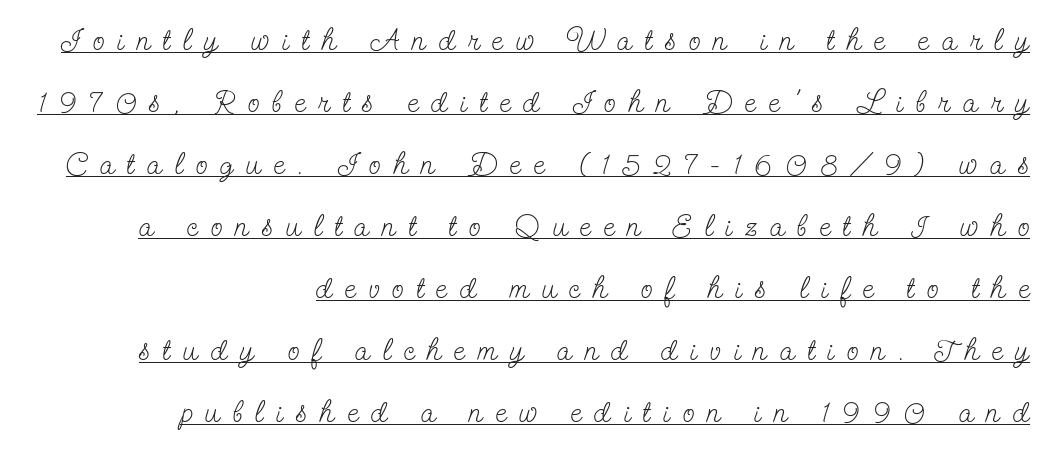
The image shows 31 px light, condensed serif type; set right-aligned, loose line spacing (2.0x), unusually wide letter spacing (+0.42 em), underlined; low stroke contrast and a small x-height.
